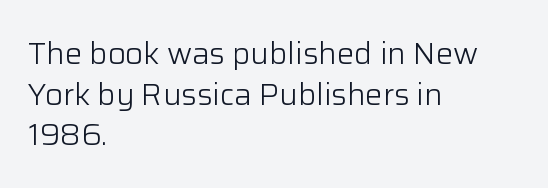
The image shows 31 px light sans-serif type, upright; set left-aligned, normal line spacing (1.31x), normal letter spacing, not underlined; low stroke contrast and a medium x-height.
